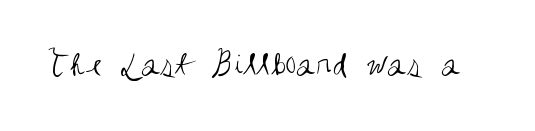
The image shows 36 px regular-weight, condensed sans-serif type; set normal letter spacing, not underlined; medium stroke contrast and a large x-height.
